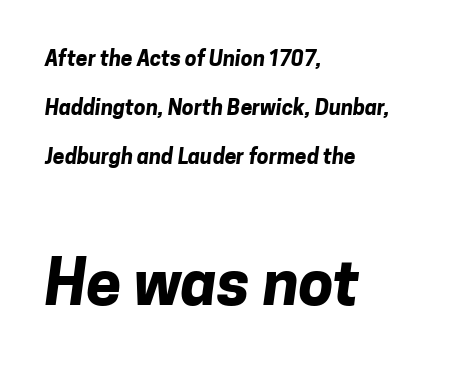
{"serif": "no", "bold": "yes", "weight": "bold", "width": "normal", "stroke_contrast": "low", "x_height": "medium", "monospaced": "no", "underline": "no", "align": "left", "line_spacing": "loose", "line_spacing_ratio": 2.33, "letter_spacing": "normal", "letter_spacing_em": 0.0, "larger_block": "second", "size_ratio": 3.0, "glyph_px": 63}
